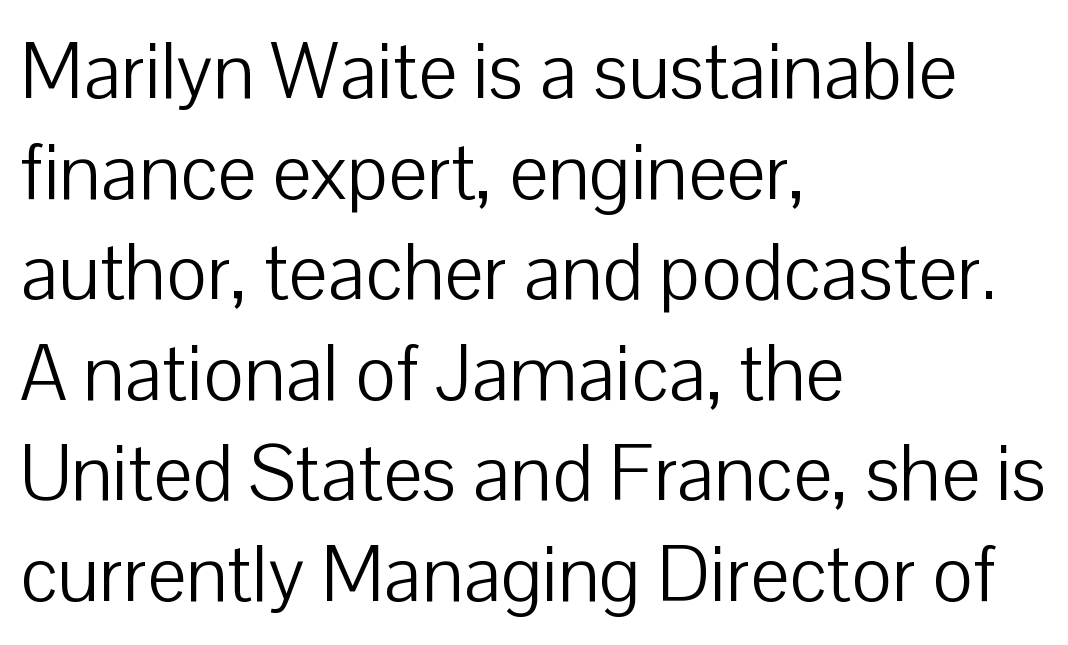
The image shows 78 px light sans-serif type, upright; set left-aligned, normal line spacing (1.29x), normal letter spacing, not underlined; low stroke contrast and a medium x-height.
